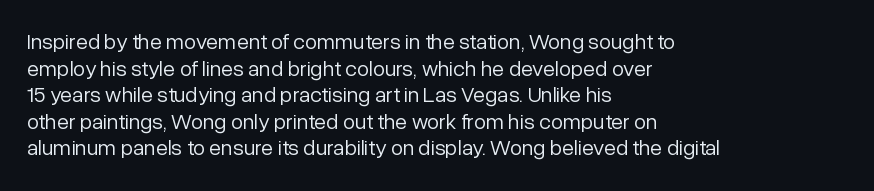
Q: Is the text bold? A: No.
Q: Is the text italic (slanted)? A: No, it is upright.
Q: Is the text underlined? A: No.
Q: How is the paragraph aligned? A: Left-aligned.
Q: Is the spacing between letters normal or unusually wide? A: Normal.
